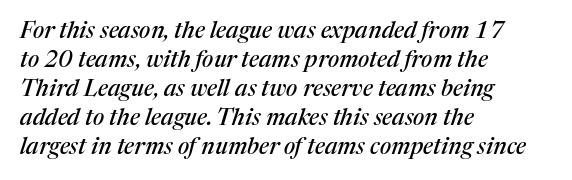
The image shows 23 px text type, italic (leaning right); set left-aligned, normal line spacing (1.26x), normal letter spacing, not underlined.
